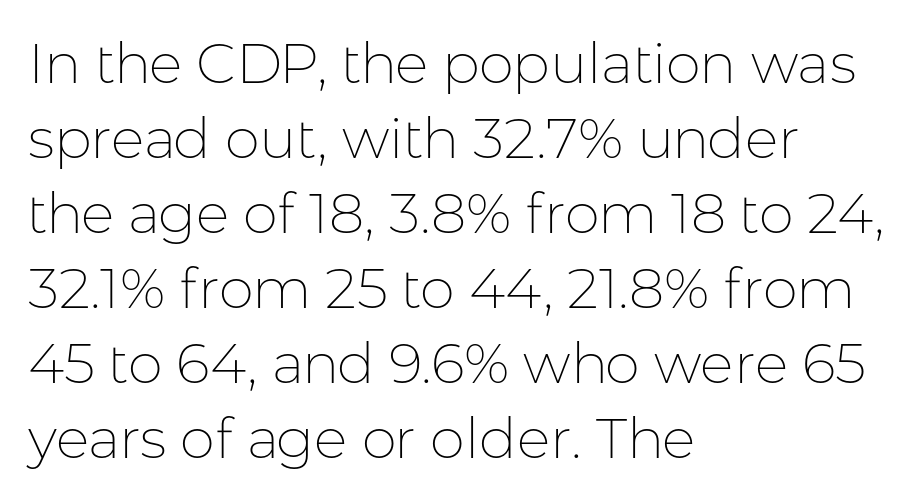
{"serif": "no", "italic": "no", "bold": "no", "weight": "thin", "width": "normal", "stroke_contrast": "low", "x_height": "medium", "monospaced": "no", "underline": "no", "align": "left", "line_spacing": "normal", "line_spacing_ratio": 1.34, "letter_spacing": "normal", "letter_spacing_em": 0.0, "glyph_px": 56}
